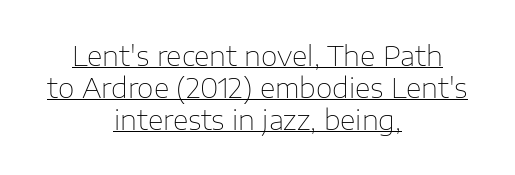
A centered setting, common on invitations and titles, is used for this passage. The type is set solid horizontally, with unmodified tracking. Weight: in the light-to-regular range. The typesetter has applied underlining to the passage shown.
